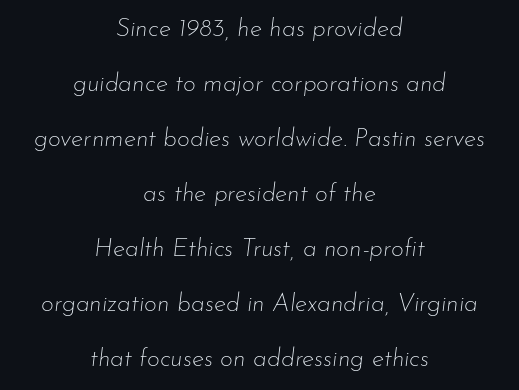
The vertical gap from one line to the next is large. The string is rendered with underlining switched off. Tracking here is standard; glyphs follow each other at the usual distance. A typesetter would mark this as italic. Stroke mass is kept to a normal reading level or below.
